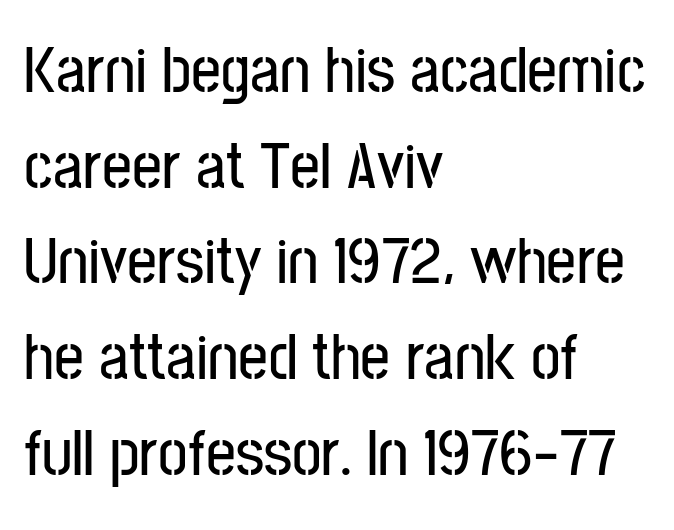
{"serif": "no", "italic": "no", "width": "condensed", "stroke_contrast": "low", "x_height": "medium", "monospaced": "no", "underline": "no", "align": "left", "line_spacing": "normal", "line_spacing_ratio": 1.45, "letter_spacing": "normal", "letter_spacing_em": 0.0, "glyph_px": 66}
